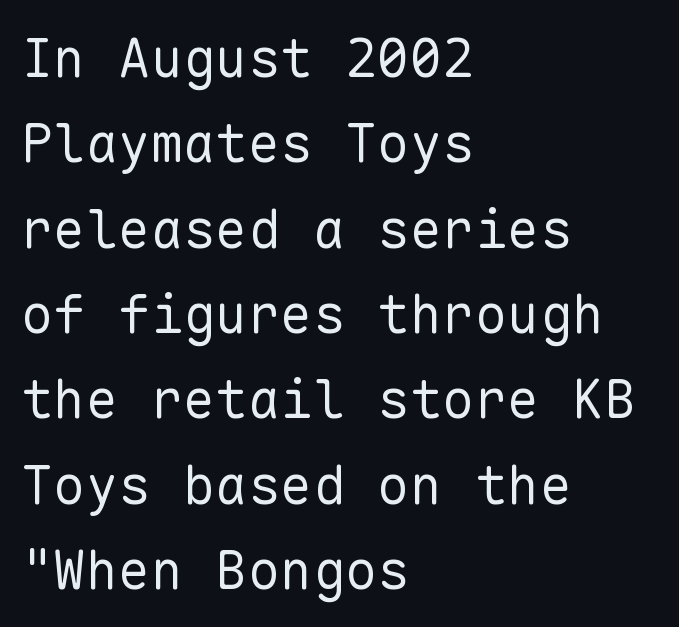
Q: Is the text bold? A: No.
Q: Is the text italic (slanted)? A: No, it is upright.
Q: Is the typeface a serif or a sans-serif typeface? A: Sans-serif.
Q: Is the text underlined? A: No.
Q: How is the paragraph aligned? A: Left-aligned.
Q: Is the spacing between letters normal or unusually wide? A: Normal.
Q: Is the spacing between lines tight, normal or loose? A: Normal.
Q: Width (condensed, normal, or wide)? A: Normal.
Q: Stroke contrast? A: Low.
Q: x-height? A: Medium.
Q: Monospaced? A: Yes.
